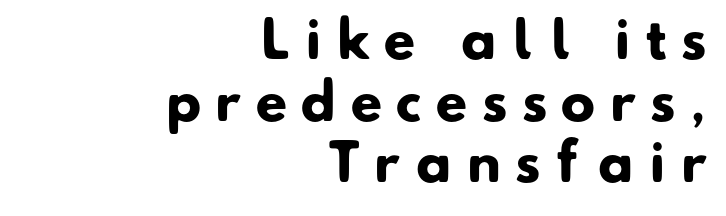
Q: Is the text bold? A: Yes.
Q: Is the typeface a serif or a sans-serif typeface? A: Sans-serif.
Q: Is the text underlined? A: No.
Q: How is the paragraph aligned? A: Right-aligned.
Q: Is the spacing between letters normal or unusually wide? A: Unusually wide.
Q: Width (condensed, normal, or wide)? A: Normal.
Q: Stroke contrast? A: Low.
Q: x-height? A: Small.
Q: Monospaced? A: No.
